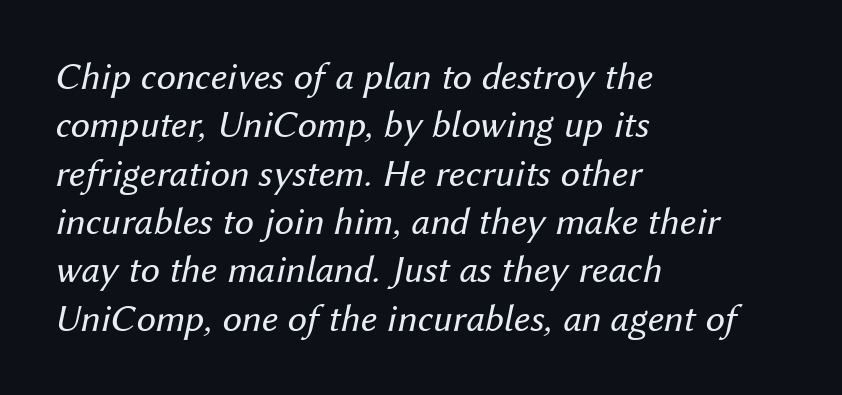
The image shows 39 px regular-weight type, italic (leaning right); set left-aligned, line spacing 1.24x, normal letter spacing, not underlined; medium stroke contrast and a medium x-height.
